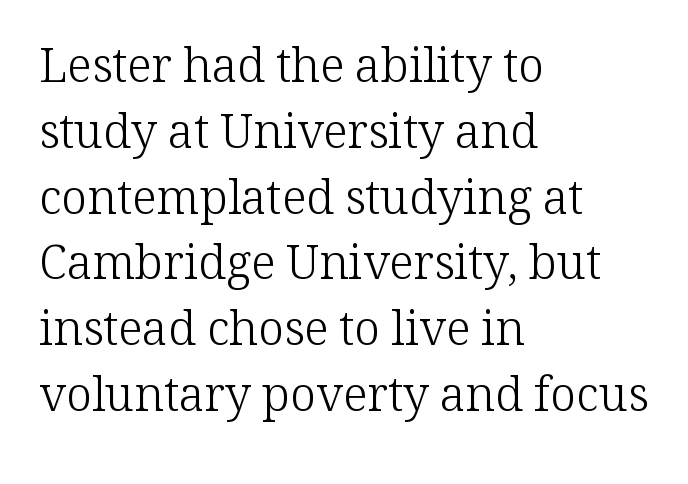
Notice how the stems are strictly vertical — no italics here. This sample uses a serif face. Descenders hang freely into open space. Does the leading feel generous? No, just average. The gaps between neighbouring characters are ordinary and unremarkable. Weight class: somewhere from thin through regular.
